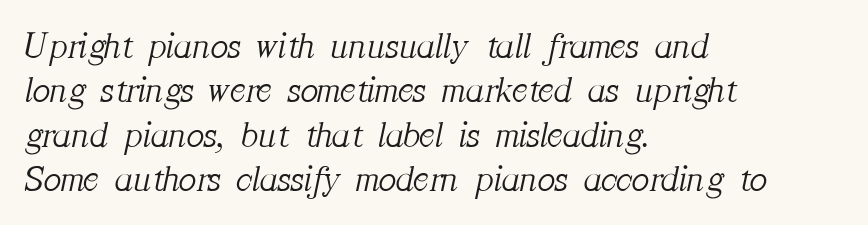
{"serif": "yes", "italic": "yes", "lean": "right", "slant_degrees": 12, "bold": "no", "weight": "light", "width": "normal", "stroke_contrast": "medium", "x_height": "medium", "monospaced": "no", "underline": "no", "align": "left", "line_spacing_ratio": 1.2, "letter_spacing": "normal", "letter_spacing_em": 0.0, "glyph_px": 37}
